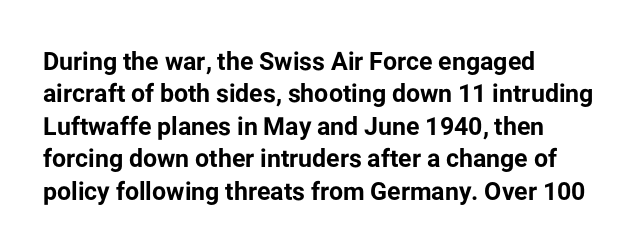
Q: Is the text bold? A: Yes.
Q: Is the text italic (slanted)? A: No, it is upright.
Q: Is the text underlined? A: No.
Q: How is the paragraph aligned? A: Left-aligned.
Q: Is the spacing between letters normal or unusually wide? A: Normal.
Q: Is the spacing between lines tight, normal or loose? A: Normal.
